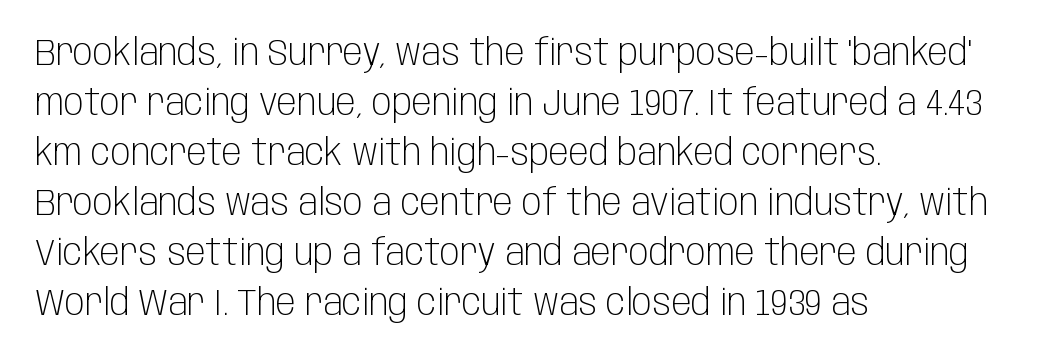
Q: Is the text bold? A: No.
Q: Is the text italic (slanted)? A: No, it is upright.
Q: Is the typeface a serif or a sans-serif typeface? A: Sans-serif.
Q: Is the text underlined? A: No.
Q: How is the paragraph aligned? A: Left-aligned.
Q: Is the spacing between letters normal or unusually wide? A: Normal.
Q: Is the spacing between lines tight, normal or loose? A: Normal.
Q: Width (condensed, normal, or wide)? A: Condensed.
Q: Stroke contrast? A: Low.
Q: x-height? A: Large.
Q: Monospaced? A: No.
